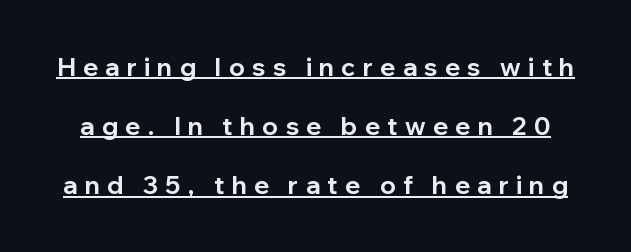
In designer terms, the underline attribute is active on this setting. Substantial extra tracking has been applied to these lines. A typesetter would call this leading open, well beyond the default. Tall strokes in this sample are plumb rather than angled.
